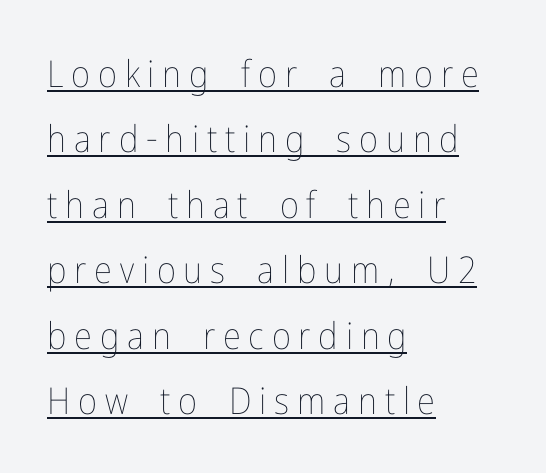
Loose tracking; the words dissolve into strings of separated letters. Is there any slant? The stems are plumb. The weight would be labelled regular, book, light, or lighter still. A typesetter would call this proportional, since set widths differ per character.
